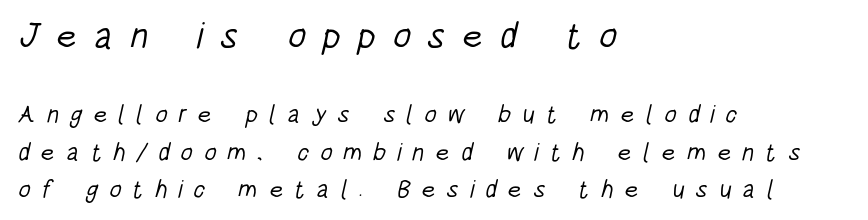
The image shows 37 px light, condensed sans-serif type; set left-aligned, normal line spacing (1.5x), unusually wide letter spacing (+0.44 em), not underlined; the first (top) block is 1.48x larger; low stroke contrast and a large x-height.
